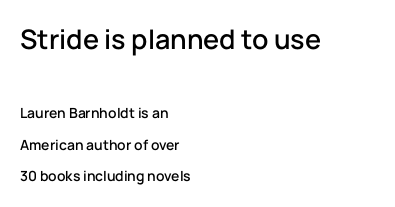
Q: Is the text italic (slanted)? A: No, it is upright.
Q: Is the text underlined? A: No.
Q: How is the paragraph aligned? A: Left-aligned.
Q: Is the spacing between letters normal or unusually wide? A: Normal.
Q: Is the spacing between lines tight, normal or loose? A: Loose.
Q: Which block of text is set in a larger size, the first (top) or the second (bottom)? A: The first (top) one.
